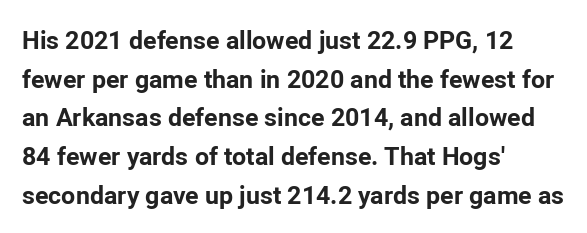
Q: Is the text bold? A: Yes.
Q: Is the text italic (slanted)? A: No, it is upright.
Q: Is the text underlined? A: No.
Q: How is the paragraph aligned? A: Left-aligned.
Q: Is the spacing between letters normal or unusually wide? A: Normal.
Q: Is the spacing between lines tight, normal or loose? A: Normal.
